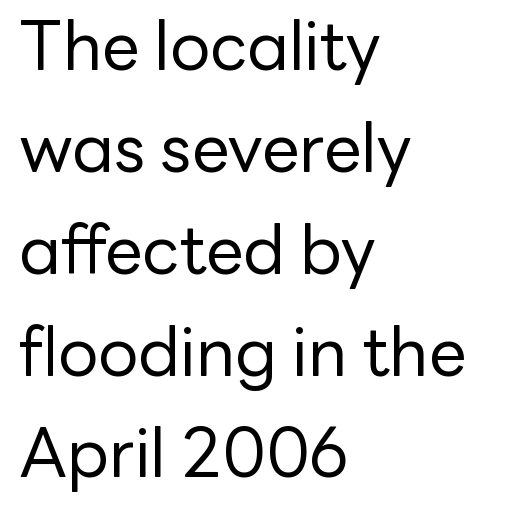
The image shows 67 px regular-weight sans-serif type, upright; set left-aligned, normal line spacing (1.52x), normal letter spacing, not underlined; low stroke contrast and a medium x-height.
